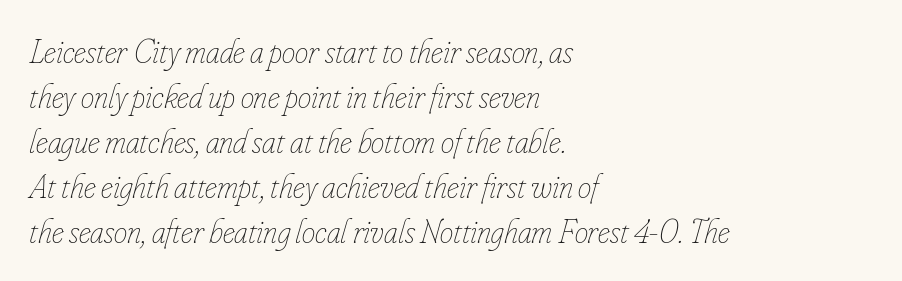
Compared with ordinary roman type, these characters are visibly tilted. The area under the type is left untouched. Nothing unusual about the tracking: characters are spaced as the font intends. A typesetter would call this proportional, since set widths differ per character.
